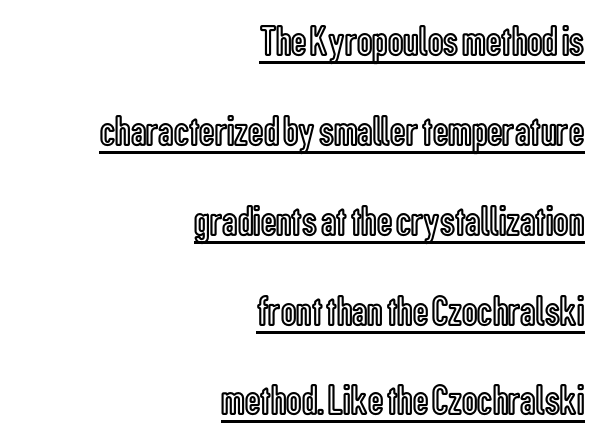
{"italic": "no", "width": "condensed", "x_height": "medium", "monospaced": "no", "underline": "yes", "align": "right", "line_spacing": "loose", "line_spacing_ratio": 2.09, "letter_spacing": "normal", "letter_spacing_em": 0.0, "glyph_px": 43}
